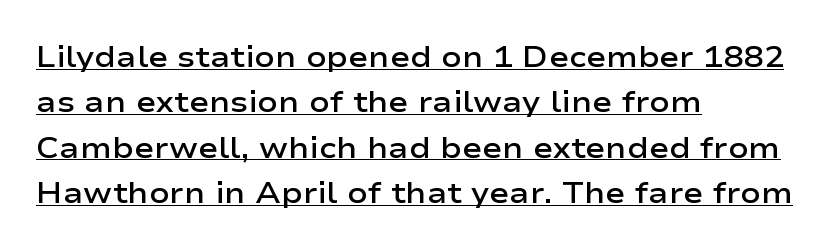
The image shows 30 px semibold, wide sans-serif type, upright; set left-aligned, normal line spacing (1.51x), normal letter spacing, underlined; low stroke contrast and a medium x-height.
